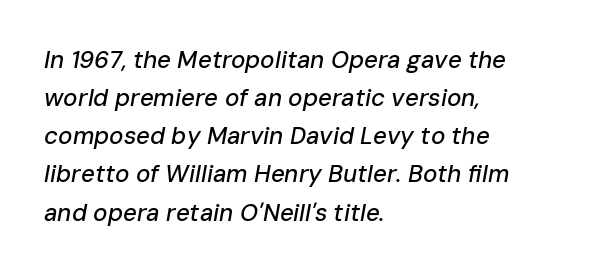
This sample keeps an unexceptional amount of space between lines. Style check: oblique. The tracking reads as untouched default to a designer's eye. The text block is weighted toward the left margin, trailing off unevenly rightward. This rendering features lettering with no underline.
